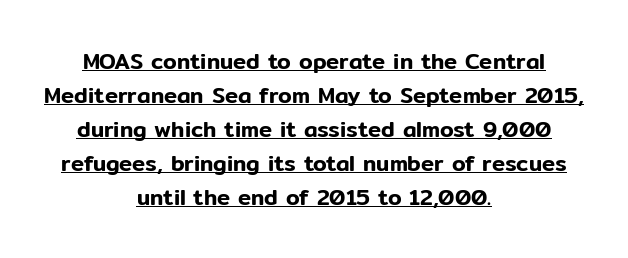
{"italic": "no", "underline": "yes", "align": "center", "line_spacing": "normal", "line_spacing_ratio": 1.54, "letter_spacing": "normal", "letter_spacing_em": 0.0, "glyph_px": 22}
